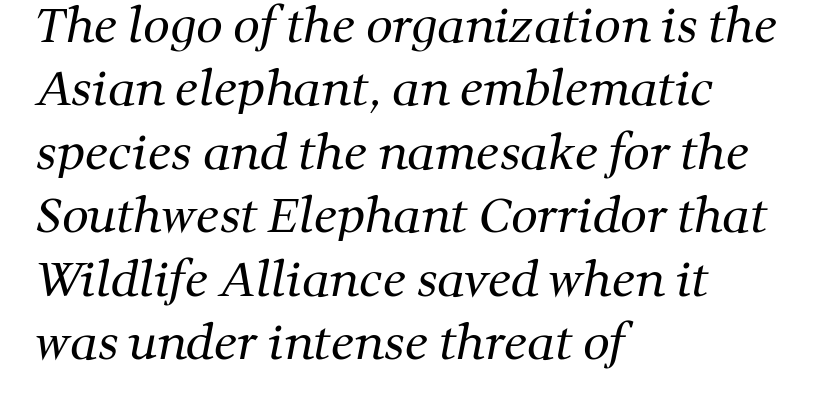
The image shows 47 px regular-weight serif type; set left-aligned, normal line spacing (1.35x), normal letter spacing, not underlined; medium stroke contrast and a medium x-height.
